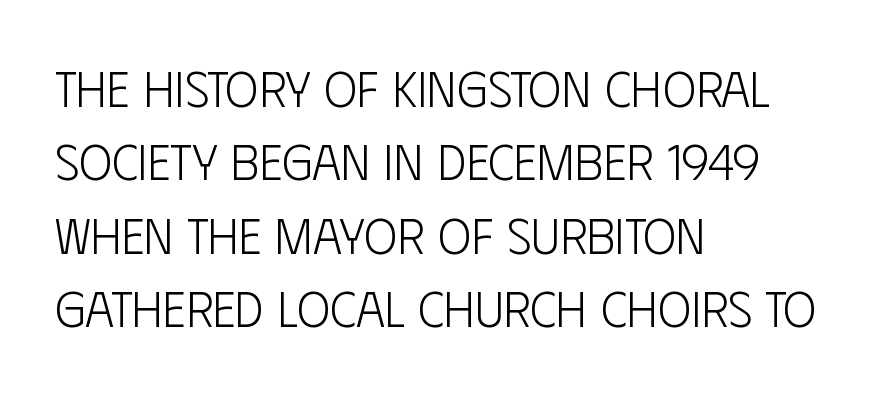
The image shows 50 px light, condensed sans-serif type, upright; set left-aligned, normal line spacing (1.47x), normal letter spacing, not underlined; low stroke contrast and a large x-height.
